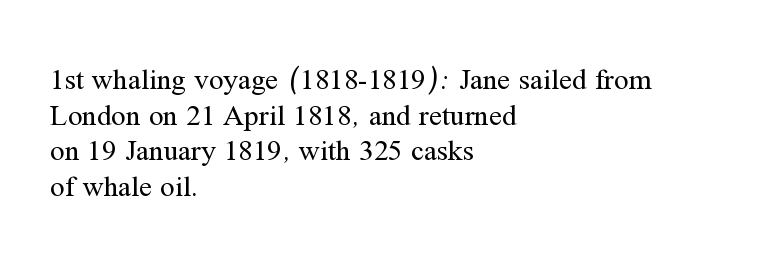
The image shows 29 px regular-weight serif type, upright; set left-aligned, line spacing 1.23x, normal letter spacing, not underlined; medium stroke contrast and a medium x-height.
